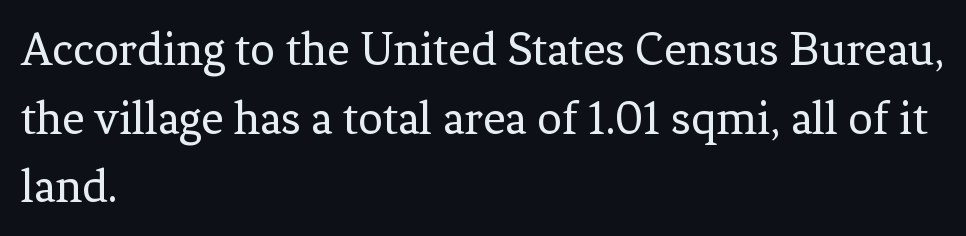
{"serif": "yes", "italic": "no", "bold": "no", "weight": "regular", "width": "normal", "stroke_contrast": "low", "x_height": "medium", "monospaced": "no", "underline": "no", "align": "left", "line_spacing": "normal", "line_spacing_ratio": 1.4, "letter_spacing": "normal", "letter_spacing_em": 0.0, "glyph_px": 49}
